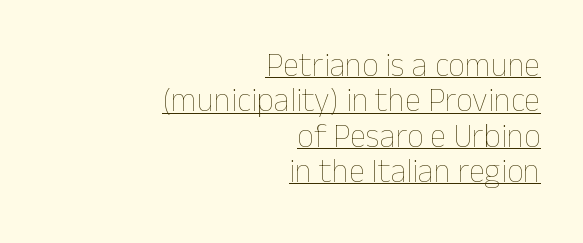
{"italic": "no", "bold": "no", "weight": "thin", "width": "normal", "stroke_contrast": "low", "x_height": "medium", "monospaced": "no", "underline": "yes", "align": "right", "line_spacing": "tight", "line_spacing_ratio": 1.07, "letter_spacing": "normal", "letter_spacing_em": 0.0, "glyph_px": 33}
